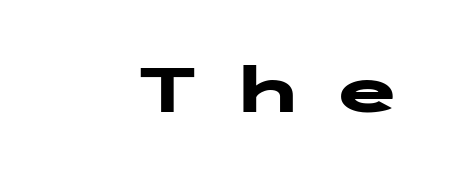
Q: Is the text bold? A: Yes.
Q: Is the text italic (slanted)? A: No, it is upright.
Q: Is the typeface a serif or a sans-serif typeface? A: Sans-serif.
Q: Is the text underlined? A: No.
Q: Is the spacing between letters normal or unusually wide? A: Unusually wide.
Q: Width (condensed, normal, or wide)? A: Wide.
Q: Stroke contrast? A: Low.
Q: x-height? A: Medium.
